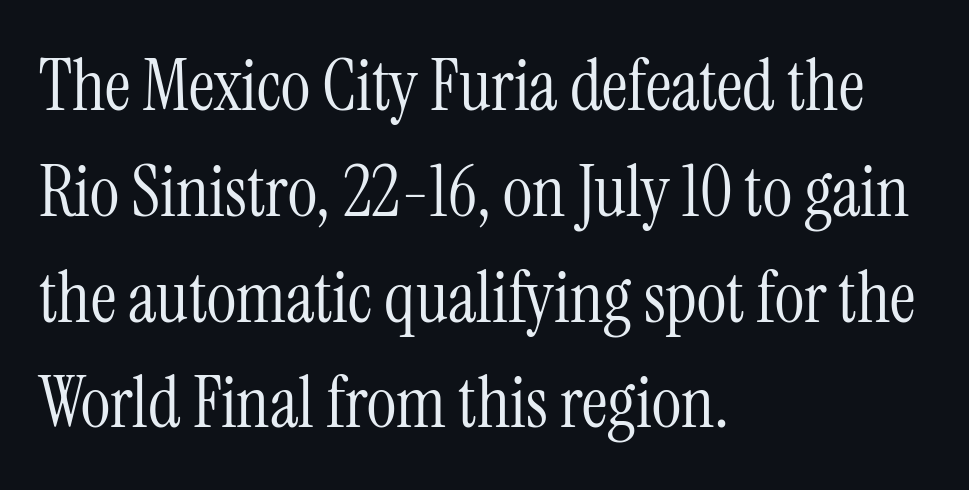
{"serif": "yes", "italic": "no", "bold": "no", "weight": "light", "width": "condensed", "stroke_contrast": "medium", "x_height": "medium", "monospaced": "no", "underline": "no", "align": "left", "line_spacing": "normal", "line_spacing_ratio": 1.49, "letter_spacing": "normal", "letter_spacing_em": 0.0, "glyph_px": 71}
